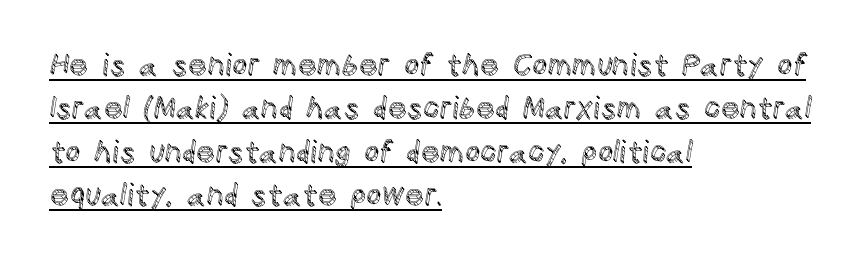
Q: Is the text italic (slanted)? A: Yes.
Q: Is the text underlined? A: Yes.
Q: How is the paragraph aligned? A: Left-aligned.
Q: Is the spacing between letters normal or unusually wide? A: Normal.
Q: Is the spacing between lines tight, normal or loose? A: Normal.
Q: Width (condensed, normal, or wide)? A: Normal.
Q: x-height? A: Large.
Q: Monospaced? A: No.
